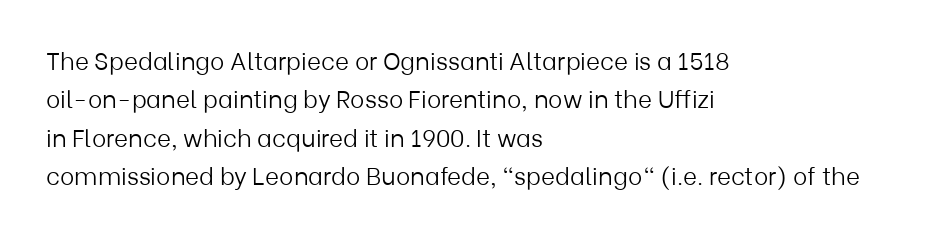
{"italic": "no", "bold": "no", "underline": "no", "align": "left", "line_spacing": "normal", "line_spacing_ratio": 1.6, "letter_spacing": "normal", "letter_spacing_em": 0.0, "glyph_px": 24}
